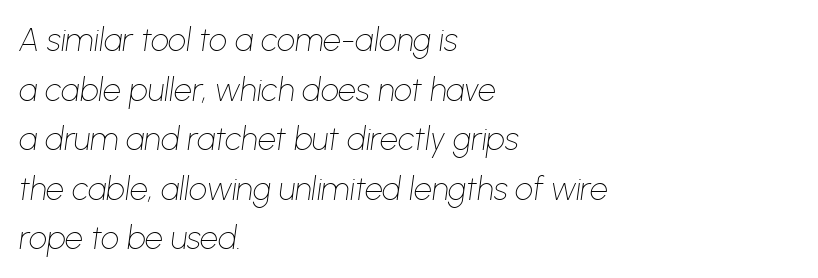
Each row of text sits above clean, open space. Caption: standard tracking, unaltered. Note the varied advance widths — an 'i' is clearly narrower than an 'm'. Italic: yes, the glyphs are oblique. The paragraph shown leans on its left margin.
